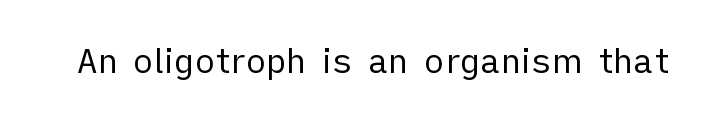
Q: Is the text bold? A: No.
Q: Is the text italic (slanted)? A: No, it is upright.
Q: Is the typeface a serif or a sans-serif typeface? A: Sans-serif.
Q: Is the text underlined? A: No.
Q: Is the spacing between letters normal or unusually wide? A: Normal.
Q: Width (condensed, normal, or wide)? A: Normal.
Q: Stroke contrast? A: Low.
Q: x-height? A: Medium.
Q: Monospaced? A: No.
